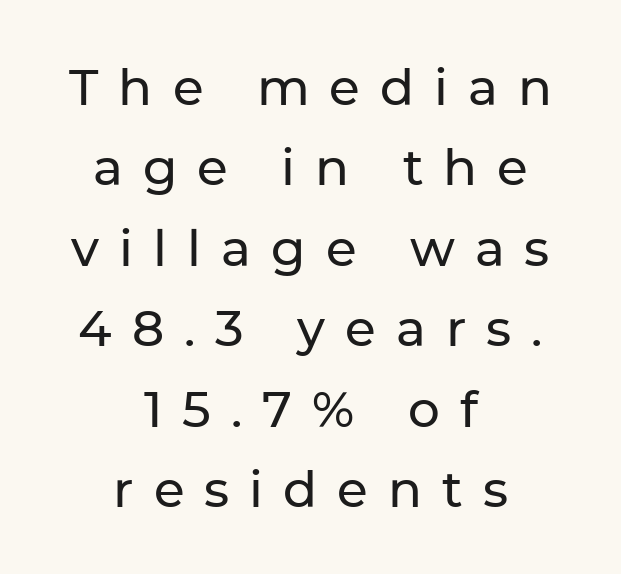
The image shows 50 px sans-serif type, upright; set centered, normal line spacing (1.61x), unusually wide letter spacing (+0.4 em), not underlined; low stroke contrast and a medium x-height.
